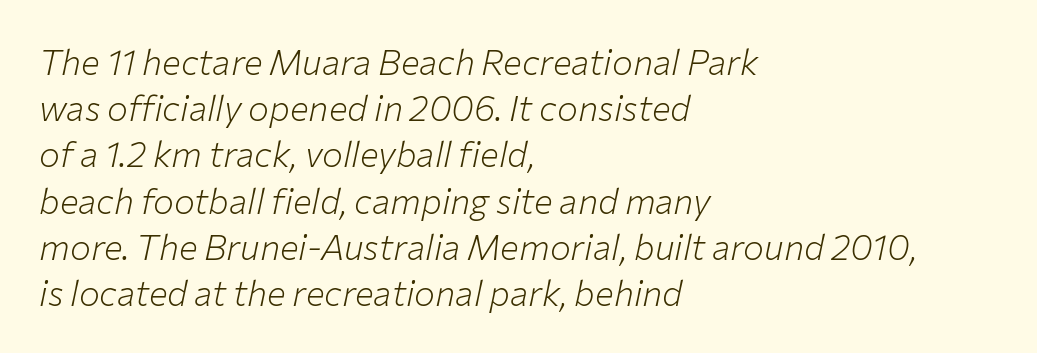
Inter-character spacing is left at the font's built-in metrics. Tall strokes in this sample are angled rather than plumb. The typesetter chose a ragged-right arrangement here. Think of a printed novel: that variable character pitch is what you see here. The cut favours lightness, reaching ordinary text weight at its darkest.
